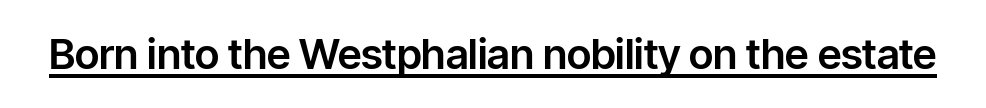
The image shows 42 px sans-serif type, upright; set normal letter spacing, underlined; low stroke contrast and a medium x-height.
